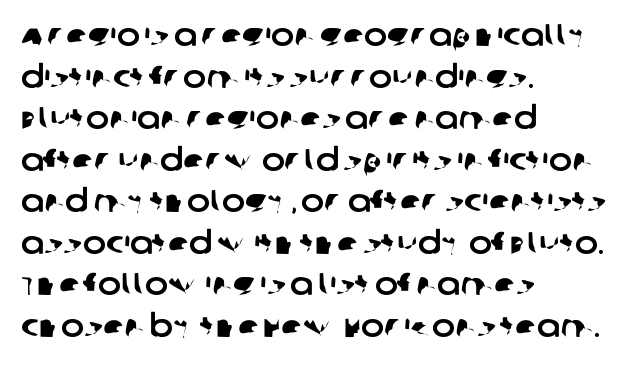
{"serif": "no", "width": "normal", "stroke_contrast": "low", "x_height": "large", "monospaced": "no", "underline": "no", "align": "left", "line_spacing": "normal", "line_spacing_ratio": 1.34, "letter_spacing": "normal", "letter_spacing_em": 0.0, "glyph_px": 31}
